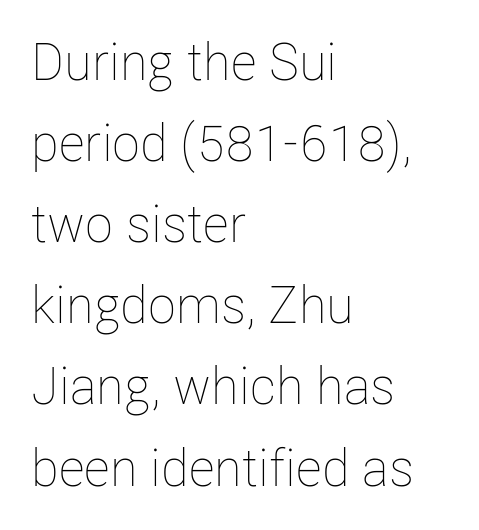
Q: Is the text bold? A: No.
Q: Is the text italic (slanted)? A: No, it is upright.
Q: Is the text underlined? A: No.
Q: How is the paragraph aligned? A: Left-aligned.
Q: Is the spacing between letters normal or unusually wide? A: Normal.
Q: Is the spacing between lines tight, normal or loose? A: Normal.
Q: Width (condensed, normal, or wide)? A: Condensed.
Q: Stroke contrast? A: Low.
Q: x-height? A: Medium.
Q: Monospaced? A: No.
